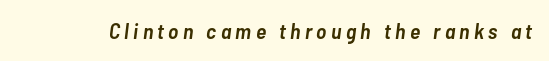
The image shows 22 px text type, italic (leaning right); set unusually wide letter spacing (+0.2 em), not underlined.
